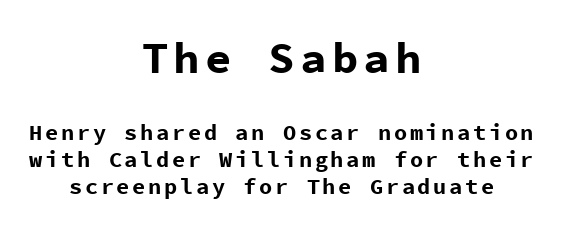
Unlike a traditional serif, this face leaves its strokes unadorned. Does the weight exceed regular? Yes, all the way to bold. Every stem runs plumb, perpendicular to the baseline. The rendering positions every line midway between the sides. Honestly, there is no underline to notice here at all. Scale decreases going downward across the two blocks.
